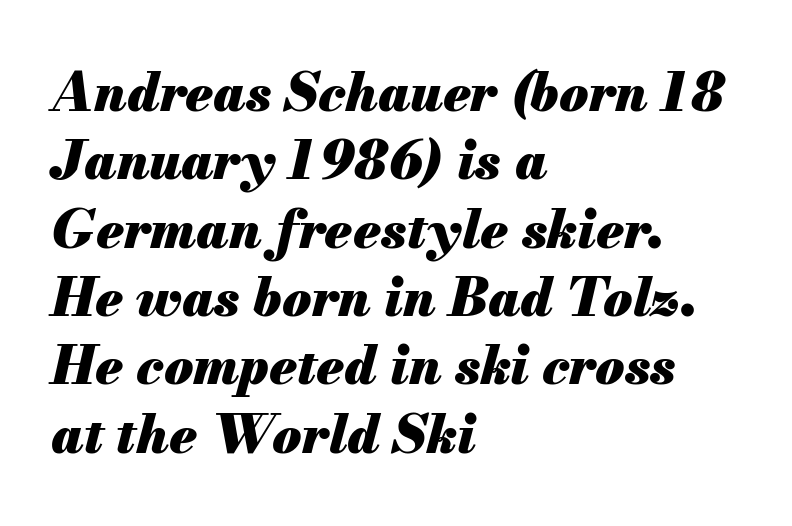
{"italic": "yes", "lean": "right", "slant_degrees": 13, "bold": "yes", "weight": "heavy", "width": "normal", "stroke_contrast": "medium", "x_height": "small", "monospaced": "no", "underline": "no", "align": "left", "line_spacing": "normal", "line_spacing_ratio": 1.29, "letter_spacing": "normal", "letter_spacing_em": 0.0, "glyph_px": 53}
